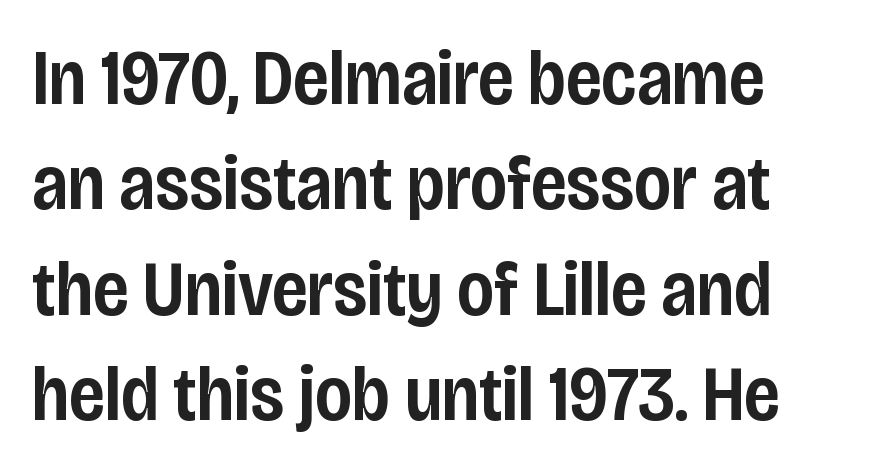
The image shows 77 px semibold, condensed sans-serif type, upright; set normal line spacing (1.37x), normal letter spacing, not underlined; low stroke contrast and a large x-height.
